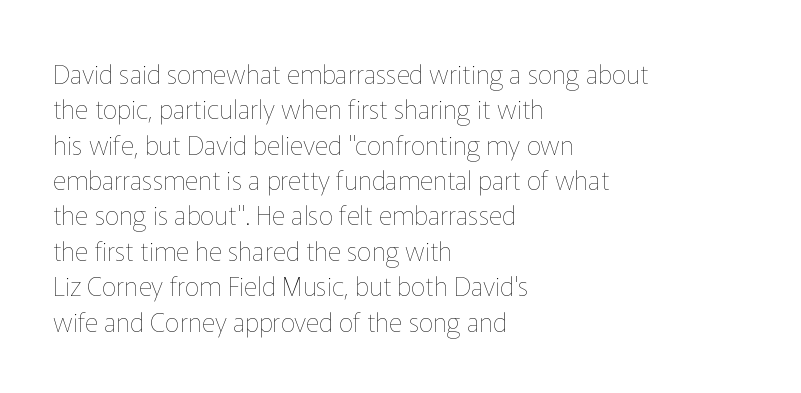
Vertically, the passage feels balanced, rows spaced as you'd expect. No italicization has been applied; the sample stays upright. A bare baseline throughout the passage. Think standard paragraph weight, or any step lighter than that.
